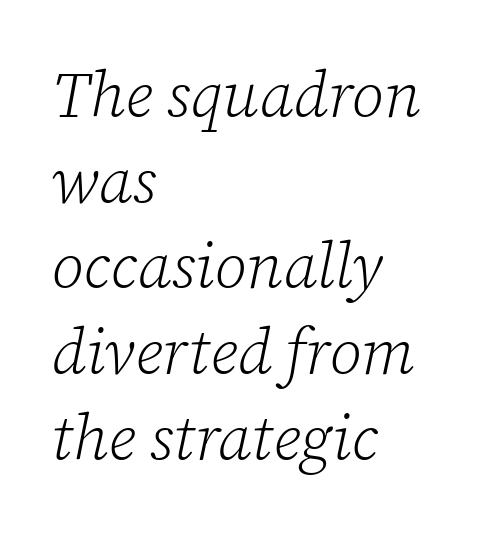
The image shows 63 px light serif type, italic (leaning right); set left-aligned, normal line spacing (1.36x), normal letter spacing, not underlined; low stroke contrast and a medium x-height.
